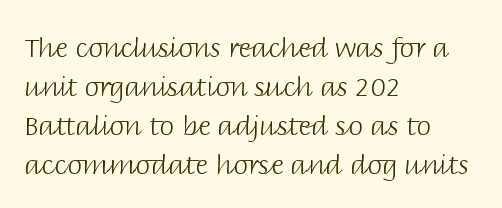
Default kerning and tracking; the words read as compact shapes. No heavy texture on the line: the type isn't bold. A roman cut, with each character standing at attention. Notice how the passage keeps a crisp vertical edge on the left only. Bare-footed words on every line.
